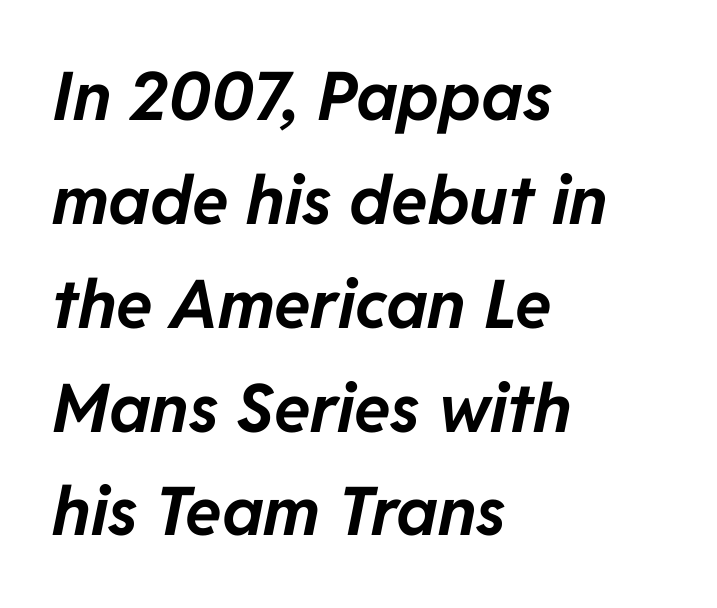
Would a proofreader flag this as italicized? Yes. The line texture is even and compact thanks to regular tracking. Caption: bold face, heavy strokes. Each letter keeps its own natural width here, so spacing adapts to shape. Rule under the text: the space is simply empty. This block has exactly the height ordinary leading produces.
